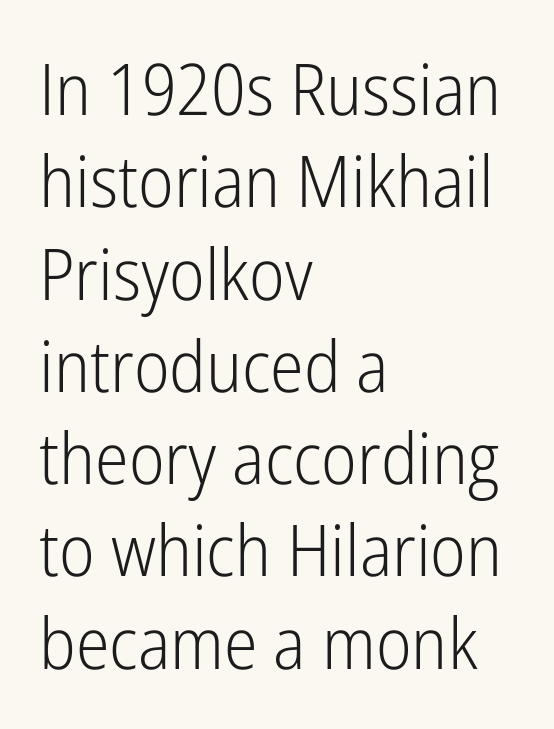
The image shows 71 px light, condensed sans-serif type, upright; set left-aligned, normal line spacing (1.3x), normal letter spacing, not underlined; low stroke contrast and a medium x-height.
